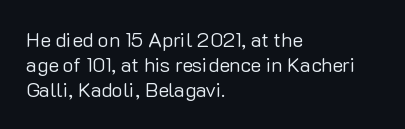
Q: Is the text bold? A: No.
Q: Is the text italic (slanted)? A: No, it is upright.
Q: Is the text underlined? A: No.
Q: How is the paragraph aligned? A: Left-aligned.
Q: Is the spacing between letters normal or unusually wide? A: Normal.
Q: Is the spacing between lines tight, normal or loose? A: Normal.
